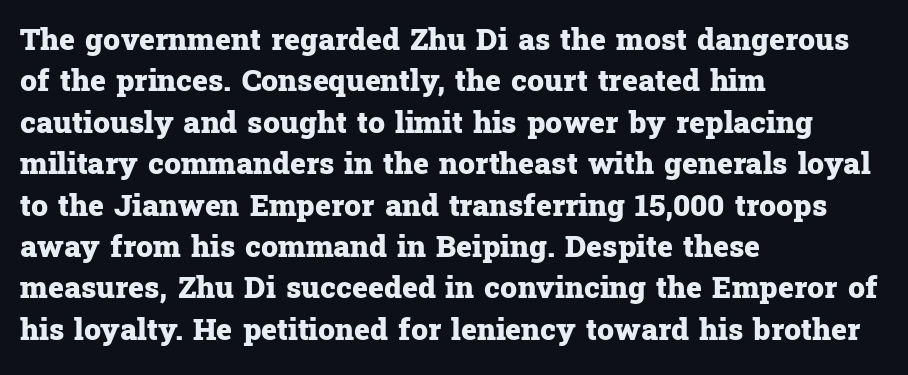
{"serif": "yes", "italic": "no", "bold": "yes", "weight": "heavy", "width": "normal", "stroke_contrast": "low", "x_height": "medium", "monospaced": "no", "underline": "no", "align": "left", "line_spacing": "normal", "line_spacing_ratio": 1.38, "letter_spacing": "normal", "letter_spacing_em": 0.0, "glyph_px": 30}
